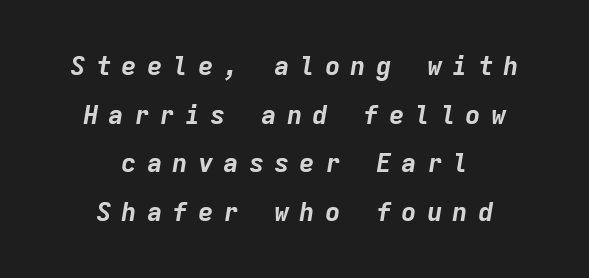
{"italic": "yes", "lean": "right", "slant_degrees": 9, "bold": "yes", "underline": "no", "align": "center", "line_spacing_ratio": 1.87, "letter_spacing": "wide", "letter_spacing_em": 0.38, "glyph_px": 26}
